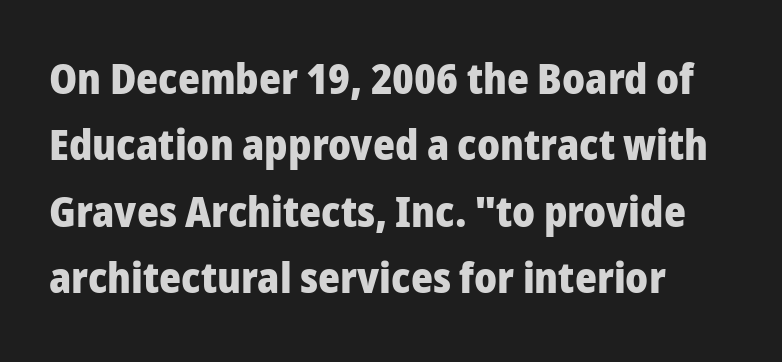
The passage shown is typed in a proportional face where columns would drift. Compared with typical body copy, the letter spacing here is the same. These lines carry a lot of weight — the face is fully bold. You can tell from the bare stems that sans-serif type was used. If you measured baseline to baseline, you'd find a middling distance. Just letters on the line, the space beneath them empty.
